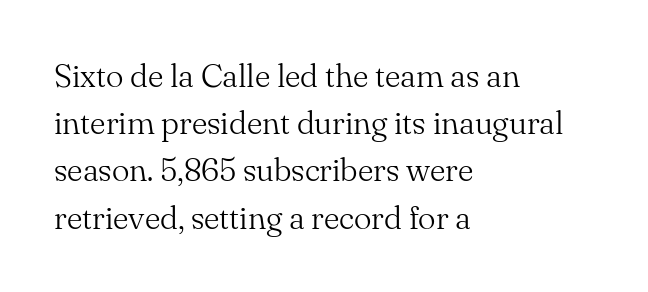
Q: Is the text bold? A: No.
Q: Is the text italic (slanted)? A: No, it is upright.
Q: Is the typeface a serif or a sans-serif typeface? A: Serif.
Q: Is the text underlined? A: No.
Q: How is the paragraph aligned? A: Left-aligned.
Q: Is the spacing between letters normal or unusually wide? A: Normal.
Q: Is the spacing between lines tight, normal or loose? A: Normal.
Q: Width (condensed, normal, or wide)? A: Normal.
Q: Stroke contrast? A: Medium.
Q: x-height? A: Small.
Q: Monospaced? A: No.
